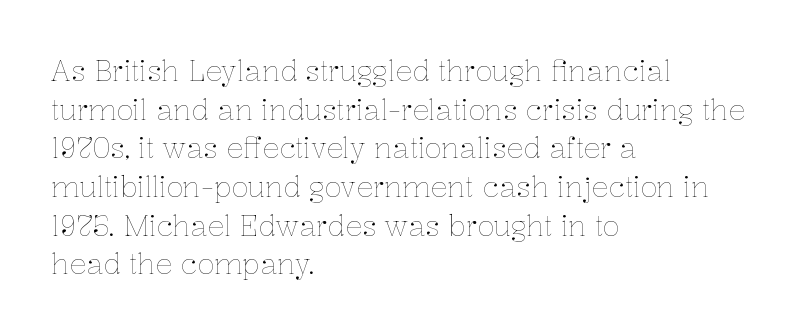
{"italic": "no", "bold": "no", "weight": "thin", "width": "normal", "stroke_contrast": "low", "x_height": "medium", "monospaced": "no", "underline": "no", "align": "left", "line_spacing": "normal", "line_spacing_ratio": 1.38, "letter_spacing": "normal", "letter_spacing_em": 0.0, "glyph_px": 28}
